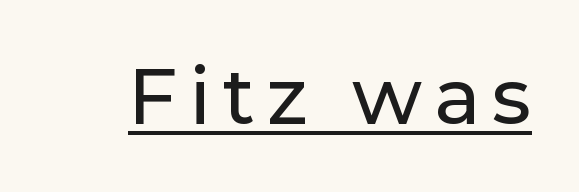
This sample has the flowing, uneven cadence of proportional lettering. This is underlined copy, the kind a proofreader might mark for attention. The glyphs in this specimen are sans serif. Does the lettering tilt? It doesn't — this is upright.
